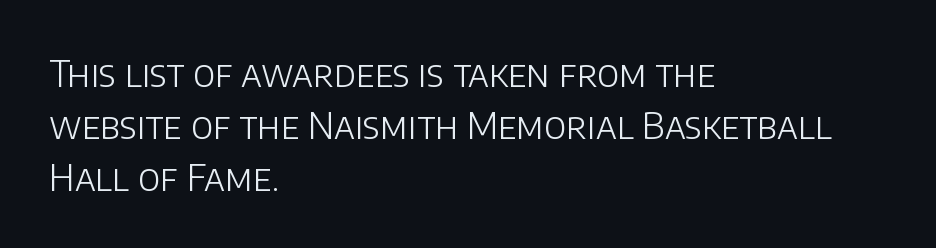
Q: Is the text bold? A: No.
Q: Is the text italic (slanted)? A: No, it is upright.
Q: Is the typeface a serif or a sans-serif typeface? A: Sans-serif.
Q: Is the text underlined? A: No.
Q: How is the paragraph aligned? A: Left-aligned.
Q: Is the spacing between letters normal or unusually wide? A: Normal.
Q: Is the spacing between lines tight, normal or loose? A: Normal.
Q: Width (condensed, normal, or wide)? A: Normal.
Q: Stroke contrast? A: Low.
Q: x-height? A: Large.
Q: Monospaced? A: No.
